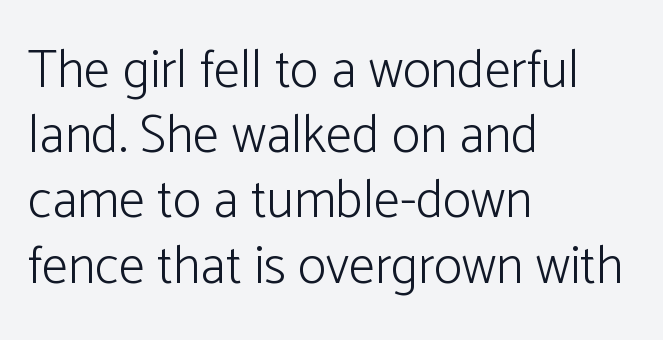
The image shows 53 px light sans-serif type, upright; set left-aligned, line spacing 1.23x, normal letter spacing, not underlined; low stroke contrast and a medium x-height.
